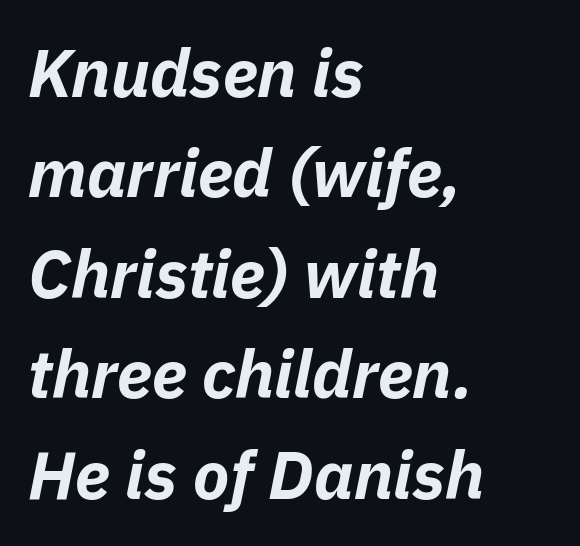
{"italic": "yes", "lean": "right", "slant_degrees": 11, "bold": "yes", "weight": "bold", "width": "normal", "stroke_contrast": "low", "x_height": "medium", "monospaced": "no", "underline": "no", "align": "left", "line_spacing": "normal", "line_spacing_ratio": 1.5, "letter_spacing": "normal", "letter_spacing_em": 0.0, "glyph_px": 67}
